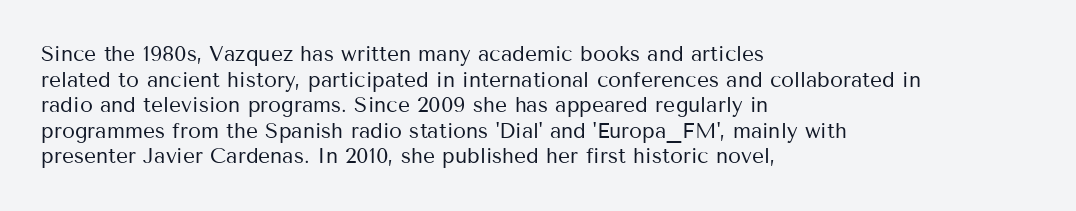
{"italic": "no", "bold": "no", "underline": "no", "align": "left", "line_spacing_ratio": 1.22, "letter_spacing": "normal", "letter_spacing_em": 0.0, "glyph_px": 21}
